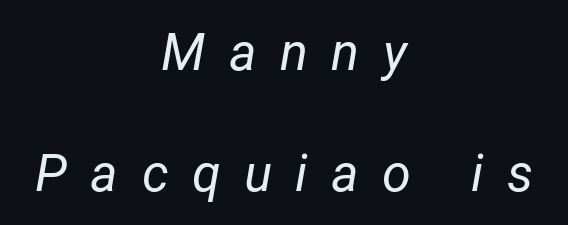
{"italic": "yes", "lean": "right", "slant_degrees": 12, "bold": "no", "weight": "regular", "width": "normal", "stroke_contrast": "low", "x_height": "medium", "monospaced": "no", "underline": "no", "align": "center", "line_spacing": "loose", "line_spacing_ratio": 2.32, "letter_spacing": "wide", "letter_spacing_em": 0.45, "glyph_px": 52}
